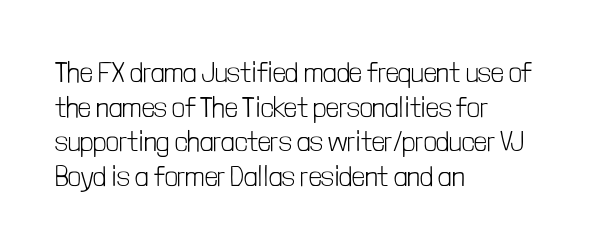
Q: Is the text bold? A: No.
Q: Is the text italic (slanted)? A: No, it is upright.
Q: Is the typeface a serif or a sans-serif typeface? A: Sans-serif.
Q: Is the text underlined? A: No.
Q: How is the paragraph aligned? A: Left-aligned.
Q: Is the spacing between letters normal or unusually wide? A: Normal.
Q: Width (condensed, normal, or wide)? A: Condensed.
Q: Stroke contrast? A: Low.
Q: x-height? A: Medium.
Q: Monospaced? A: No.
